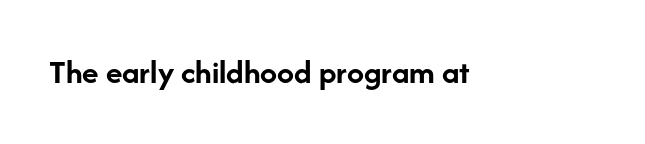
The image shows 34 px semibold sans-serif type, upright; set normal letter spacing, not underlined; low stroke contrast and a medium x-height.
